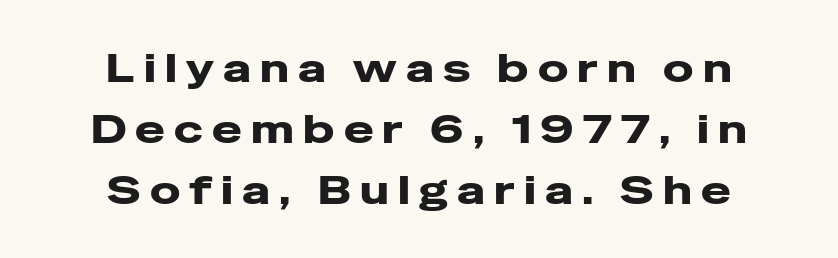
{"serif": "no", "italic": "no", "bold": "yes", "weight": "heavy", "width": "wide", "stroke_contrast": "low", "x_height": "medium", "monospaced": "no", "underline": "no", "align": "center", "line_spacing": "normal", "line_spacing_ratio": 1.53, "letter_spacing": "wide", "letter_spacing_em": 0.23, "glyph_px": 40}
